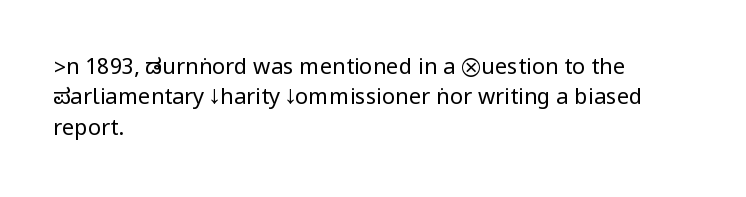
{"italic": "no", "bold": "no", "underline": "no", "align": "left", "line_spacing": "normal", "line_spacing_ratio": 1.38, "letter_spacing": "normal", "letter_spacing_em": 0.0, "glyph_px": 22}
